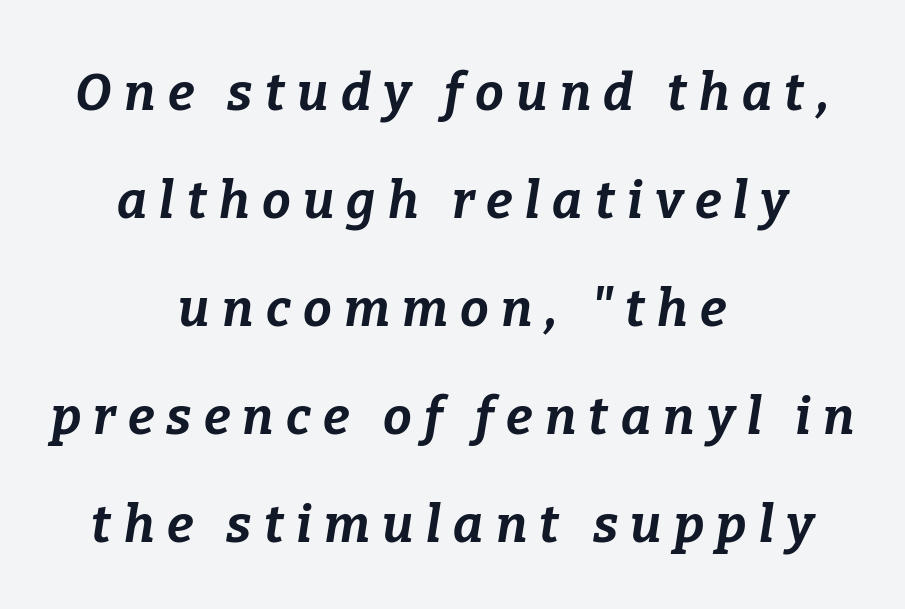
Students, this is bold: see how much ink each stroke carries. Check the space under the baseline: it is left empty. Yep, that's italic — everything's leaning. Is there much room between lines? Yes — plenty of vertical air separates them. Line starts and ends both wander, symmetrically. The tracking reads as deliberately expanded to a designer's eye.
